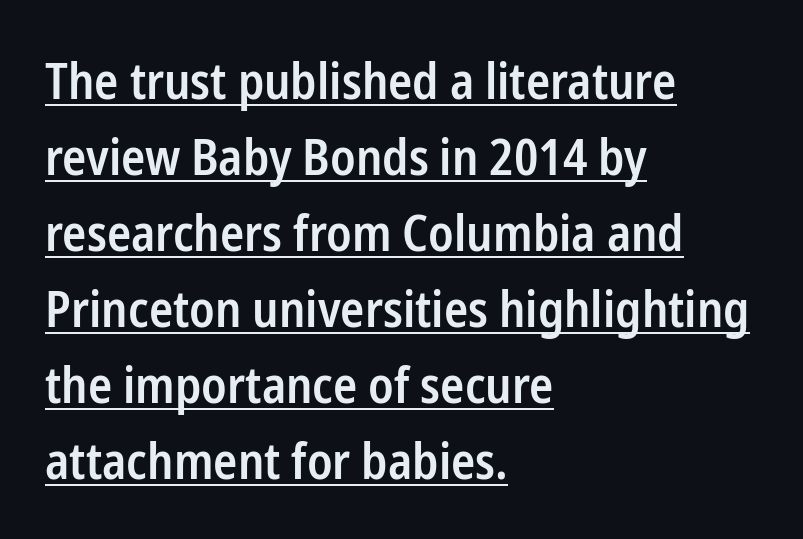
Between one letter and the next there's only the usual sliver of space. The font family rendered here belongs to the sans-serif group. A roman cut, with each character standing at attention. Glance below the letters and you will spot a drawn line.
